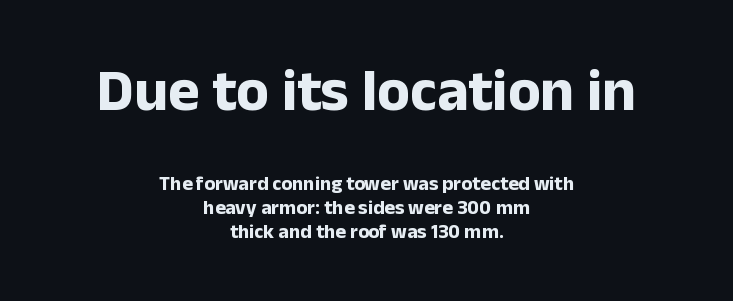
If you squint, the top block still reads clearly — it's the larger of the two. The typeface chosen for these lines omits serifs. A clean baseline with only descenders dipping below it. It's the straight-up-and-down kind of type.
